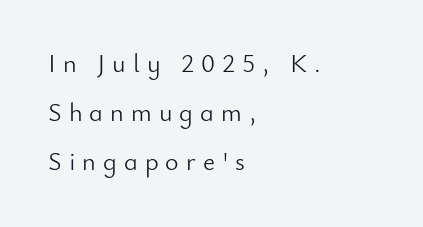
Posture: straight, roman, zero tilt. Glance below the letters and you will spot only blank space. On a weight scale, this lands at 450 or below. The tracking jumps out immediately: characters are airy and widely separated. Leftover space on each line is placed entirely after the last word.
